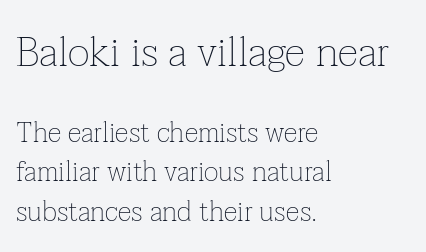
What's the leading like? Ordinary, nothing unusual. Posture: upright roman. The passage shown is typed in a proportional face where columns would drift. The composition opens big and finishes small.
